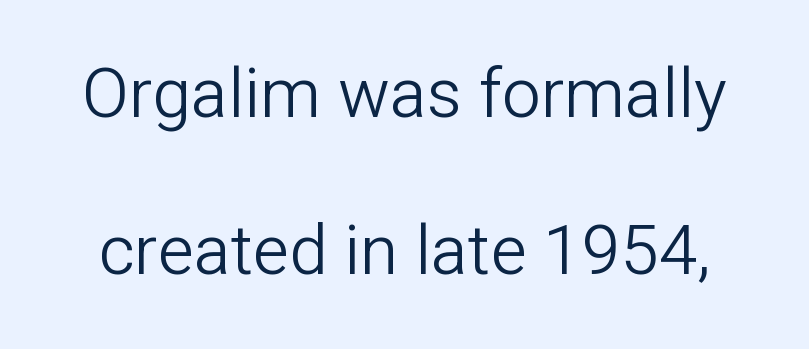
Q: Is the text bold? A: No.
Q: Is the text italic (slanted)? A: No, it is upright.
Q: Is the typeface a serif or a sans-serif typeface? A: Sans-serif.
Q: Is the text underlined? A: No.
Q: Is the spacing between letters normal or unusually wide? A: Normal.
Q: Is the spacing between lines tight, normal or loose? A: Loose.
Q: Width (condensed, normal, or wide)? A: Normal.
Q: Stroke contrast? A: Low.
Q: x-height? A: Medium.
Q: Monospaced? A: No.
